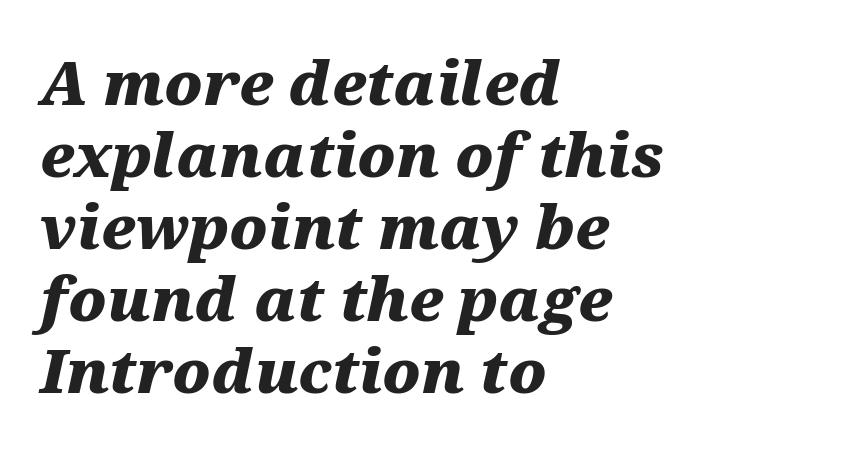
{"italic": "yes", "lean": "right", "slant_degrees": 12, "bold": "yes", "weight": "heavy", "width": "wide", "stroke_contrast": "medium", "x_height": "medium", "monospaced": "no", "underline": "no", "align": "left", "line_spacing_ratio": 1.2, "letter_spacing": "normal", "letter_spacing_em": 0.0, "glyph_px": 60}
